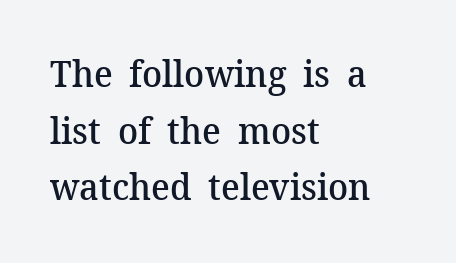
Q: Is the text bold? A: Semi-bold.
Q: Is the text italic (slanted)? A: No, it is upright.
Q: Is the typeface a serif or a sans-serif typeface? A: Serif.
Q: Is the text underlined? A: No.
Q: How is the paragraph aligned? A: Left-aligned.
Q: Is the spacing between letters normal or unusually wide? A: Normal.
Q: Is the spacing between lines tight, normal or loose? A: Normal.
Q: Width (condensed, normal, or wide)? A: Normal.
Q: Stroke contrast? A: Medium.
Q: x-height? A: Medium.
Q: Monospaced? A: No.
